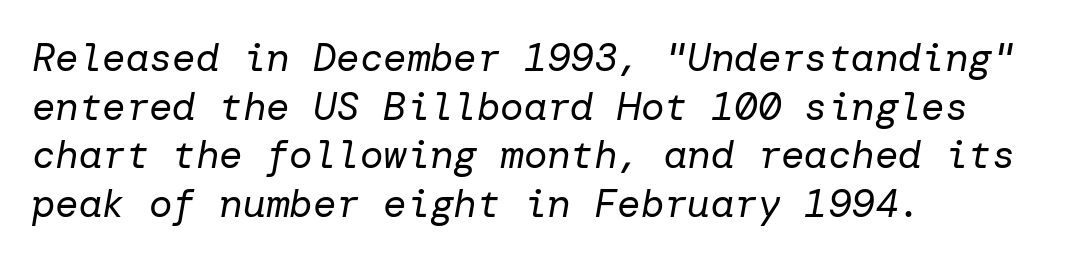
{"italic": "yes", "lean": "right", "slant_degrees": 10, "bold": "no", "weight": "regular", "width": "normal", "stroke_contrast": "low", "x_height": "medium", "underline": "no", "align": "left", "line_spacing": "normal", "line_spacing_ratio": 1.25, "letter_spacing": "normal", "letter_spacing_em": 0.0, "glyph_px": 39}
